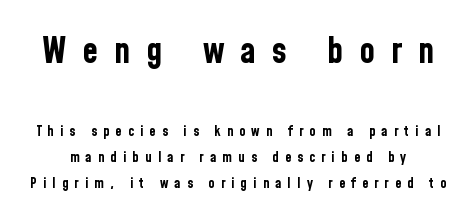
Q: Is the text bold? A: Yes.
Q: Is the text italic (slanted)? A: No, it is upright.
Q: Is the typeface a serif or a sans-serif typeface? A: Sans-serif.
Q: Is the text underlined? A: No.
Q: Is the spacing between letters normal or unusually wide? A: Unusually wide.
Q: Which block of text is set in a larger size, the first (top) or the second (bottom)? A: The first (top) one.
Q: Width (condensed, normal, or wide)? A: Condensed.
Q: Stroke contrast? A: Low.
Q: x-height? A: Medium.
Q: Monospaced? A: No.
